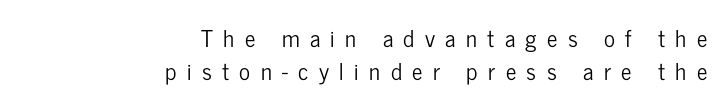
{"italic": "no", "underline": "no", "align": "right", "line_spacing": "normal", "line_spacing_ratio": 1.45, "letter_spacing": "wide", "letter_spacing_em": 0.45, "glyph_px": 23}
